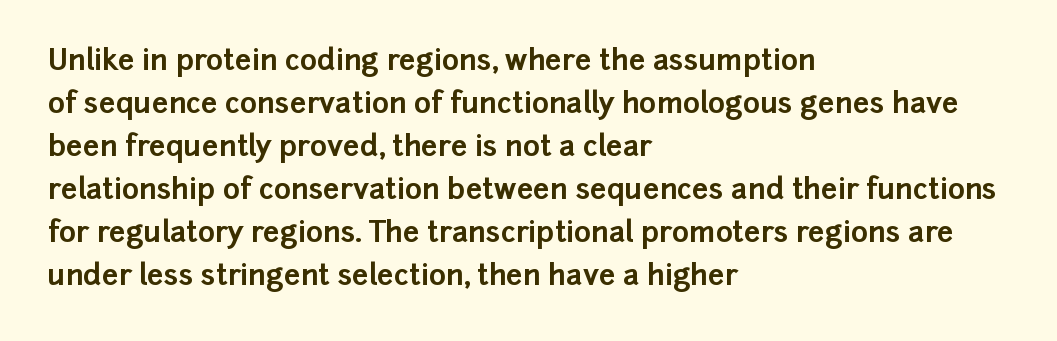
Q: Is the text bold? A: Yes.
Q: Is the text italic (slanted)? A: No, it is upright.
Q: Is the typeface a serif or a sans-serif typeface? A: Sans-serif.
Q: Is the text underlined? A: No.
Q: How is the paragraph aligned? A: Left-aligned.
Q: Is the spacing between letters normal or unusually wide? A: Normal.
Q: Is the spacing between lines tight, normal or loose? A: Normal.
Q: Width (condensed, normal, or wide)? A: Normal.
Q: Stroke contrast? A: Low.
Q: x-height? A: Medium.
Q: Monospaced? A: No.
